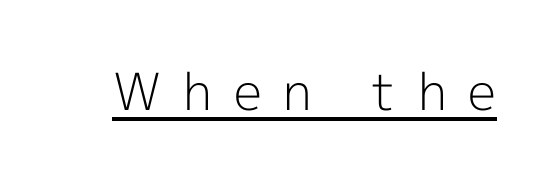
If you drew a line through each stem, it would be perfectly vertical. Check the space under the baseline: a stroke is drawn there. Is the letter spacing exaggerated? Yes — the characters are pushed far apart. Stroke thickness stays within the range of a standard reading face or lighter. Think of a printed novel: that variable character pitch is what you see here.
